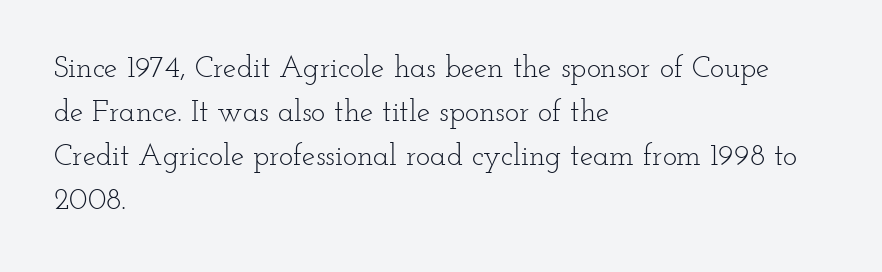
The image shows 30 px light, wide serif type, upright; set left-aligned, normal line spacing (1.47x), normal letter spacing, not underlined; low stroke contrast and a small x-height.
